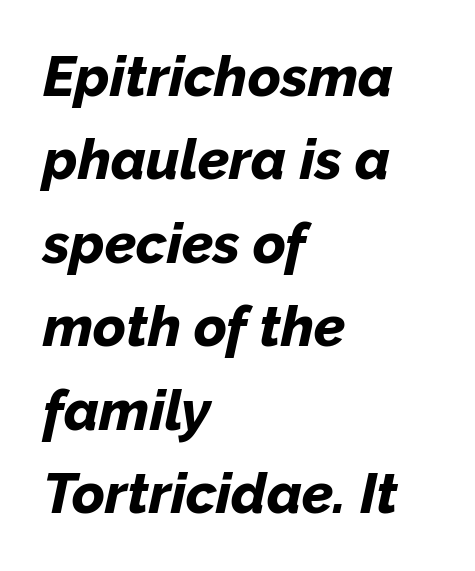
The image shows 56 px bold type, italic (leaning right); set left-aligned, normal line spacing (1.49x), normal letter spacing, not underlined; low stroke contrast and a medium x-height.
